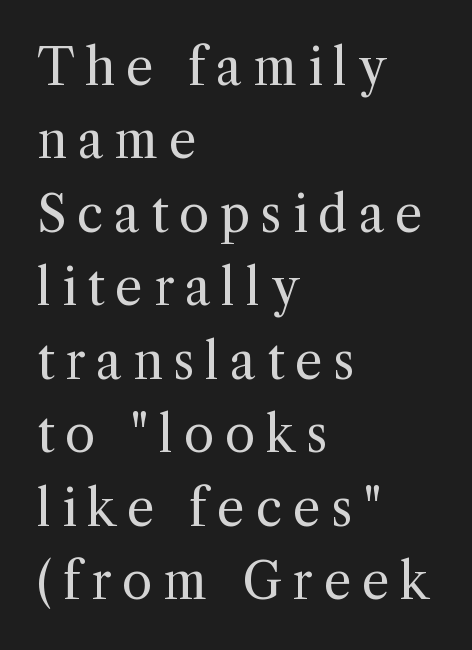
{"serif": "yes", "italic": "no", "bold": "no", "weight": "regular", "width": "normal", "x_height": "medium", "monospaced": "no", "underline": "no", "align": "left", "line_spacing": "normal", "line_spacing_ratio": 1.5, "letter_spacing": "wide", "letter_spacing_em": 0.22, "glyph_px": 49}
